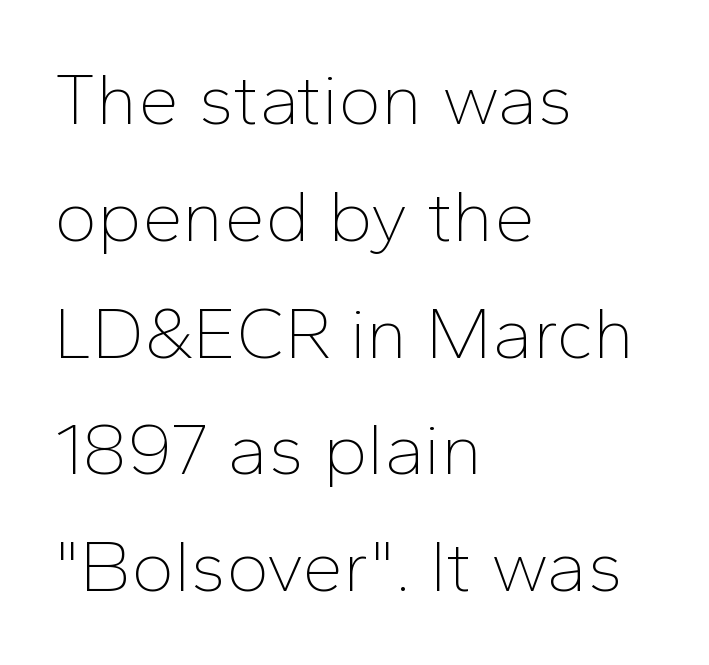
Q: Is the text bold? A: No.
Q: Is the text italic (slanted)? A: No, it is upright.
Q: Is the typeface a serif or a sans-serif typeface? A: Sans-serif.
Q: Is the text underlined? A: No.
Q: How is the paragraph aligned? A: Left-aligned.
Q: Is the spacing between letters normal or unusually wide? A: Normal.
Q: Is the spacing between lines tight, normal or loose? A: Normal.
Q: Width (condensed, normal, or wide)? A: Normal.
Q: Stroke contrast? A: Low.
Q: x-height? A: Medium.
Q: Monospaced? A: No.
